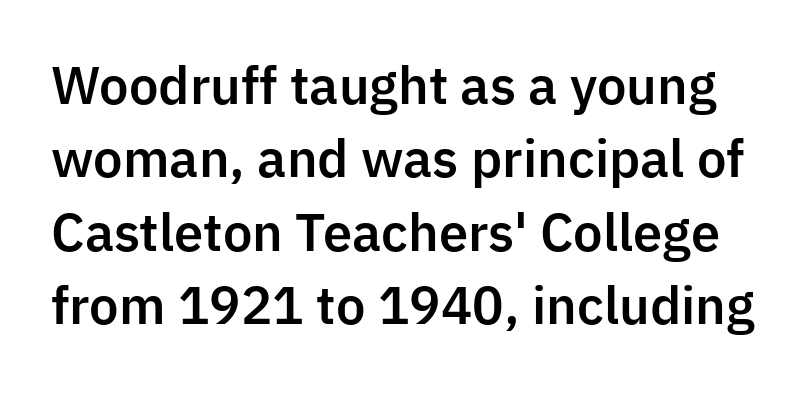
Q: Is the text italic (slanted)? A: No, it is upright.
Q: Is the typeface a serif or a sans-serif typeface? A: Sans-serif.
Q: Is the text underlined? A: No.
Q: Is the spacing between letters normal or unusually wide? A: Normal.
Q: Is the spacing between lines tight, normal or loose? A: Normal.
Q: Width (condensed, normal, or wide)? A: Normal.
Q: Stroke contrast? A: Low.
Q: x-height? A: Medium.
Q: Monospaced? A: No.
